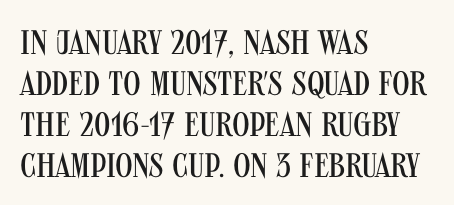
The image shows 34 px regular-weight, condensed sans-serif type, upright; set left-aligned, line spacing 1.21x, normal letter spacing, not underlined; medium stroke contrast and a large x-height.
